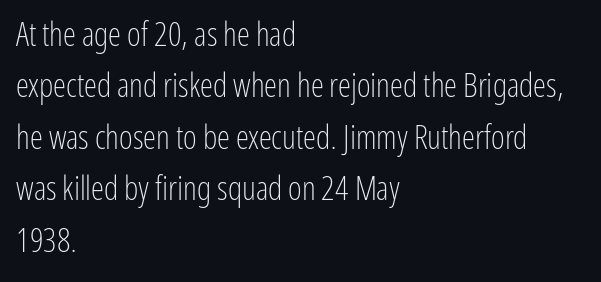
The image shows 33 px light, condensed sans-serif type, upright; set left-aligned, normal line spacing (1.56x), normal letter spacing, not underlined; low stroke contrast and a medium x-height.
